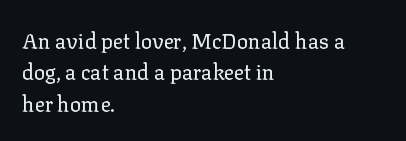
The image shows 21 px text type, upright; set left-aligned, normal line spacing (1.5x), normal letter spacing, not underlined.
